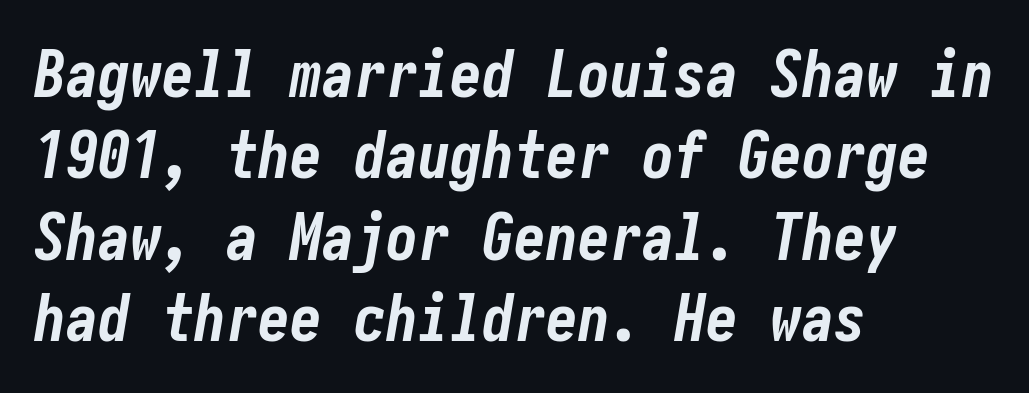
You'd pick this weight for a headline — it's a proper bold. The line-height multiplier appears to be the usual default. Check under the words: just untouched page. The typography opts for an oblique posture over an upright one.
